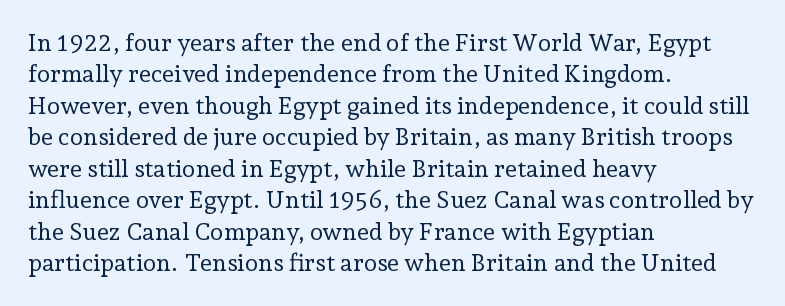
{"italic": "no", "bold": "no", "underline": "no", "align": "left", "line_spacing": "normal", "line_spacing_ratio": 1.31, "letter_spacing": "normal", "letter_spacing_em": 0.0, "glyph_px": 24}
